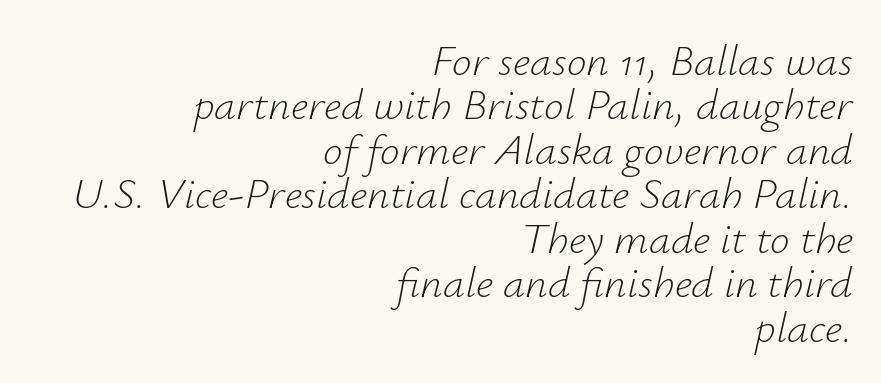
Q: Is the text bold? A: No.
Q: Is the text italic (slanted)? A: Yes, it leans right by about 12 degrees.
Q: Is the text underlined? A: No.
Q: How is the paragraph aligned? A: Right-aligned.
Q: Is the spacing between letters normal or unusually wide? A: Normal.
Q: Is the spacing between lines tight, normal or loose? A: Tight.
Q: Width (condensed, normal, or wide)? A: Normal.
Q: Stroke contrast? A: Low.
Q: x-height? A: Small.
Q: Monospaced? A: No.
